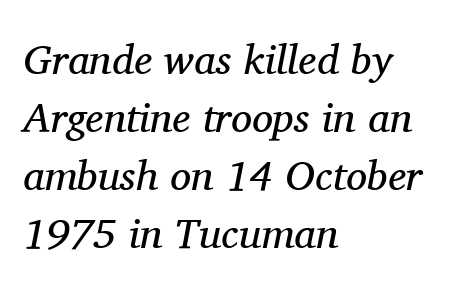
{"serif": "yes", "italic": "yes", "lean": "right", "slant_degrees": 11, "bold": "no", "weight": "regular", "width": "normal", "stroke_contrast": "medium", "x_height": "medium", "monospaced": "no", "underline": "no", "align": "left", "line_spacing": "normal", "line_spacing_ratio": 1.38, "letter_spacing": "normal", "letter_spacing_em": 0.0, "glyph_px": 42}
